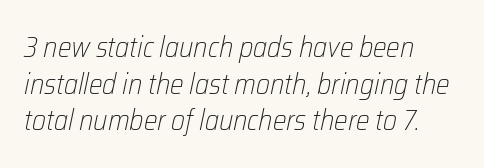
{"italic": "yes", "lean": "right", "slant_degrees": 12, "bold": "no", "weight": "light", "width": "condensed", "stroke_contrast": "low", "x_height": "medium", "monospaced": "no", "underline": "no", "align": "left", "line_spacing": "normal", "line_spacing_ratio": 1.26, "letter_spacing": "normal", "letter_spacing_em": 0.0, "glyph_px": 29}
